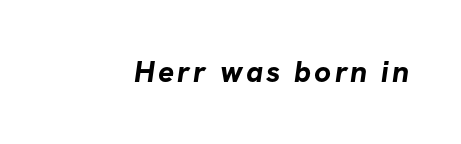
The image shows 30 px bold sans-serif type; set not underlined; low stroke contrast and a medium x-height.
